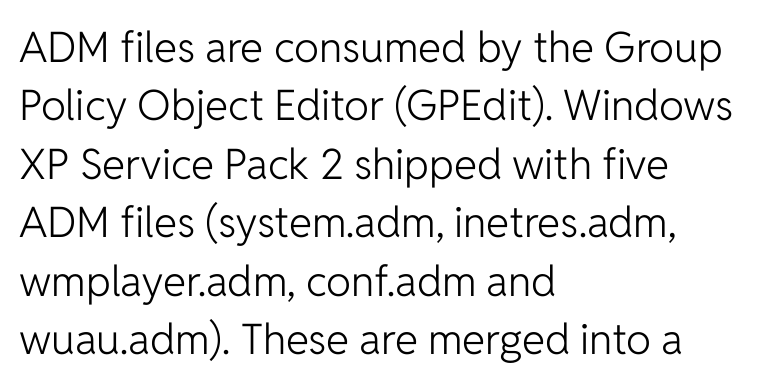
The image shows 42 px light sans-serif type, upright; set left-aligned, normal line spacing (1.39x), normal letter spacing, not underlined; low stroke contrast and a medium x-height.
